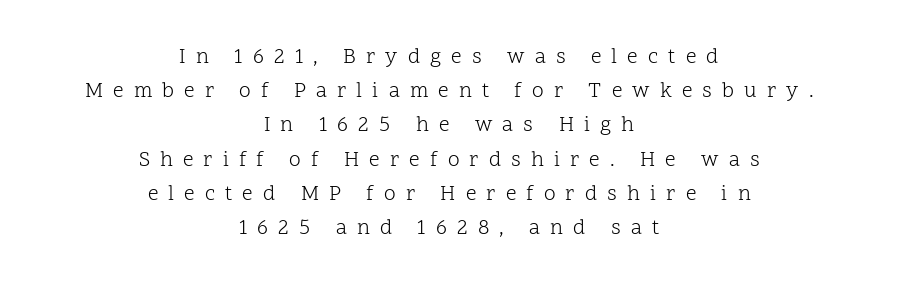
Leading: standard. Which margin do the lines hug? Neither — every line sits in the middle. The weight tops out at a normal text grade. Honestly, the letter spacing is so wide it's the main thing you notice. The type sits square on the baseline with zero lean. The string is rendered with underlining switched off.
